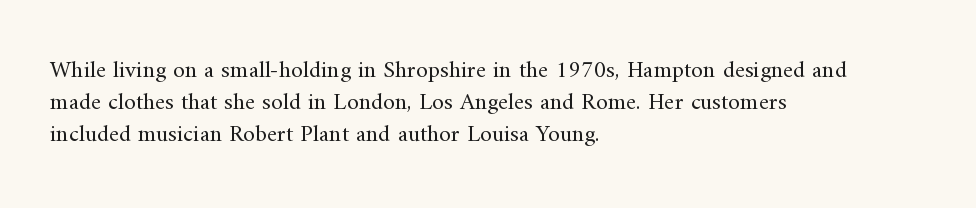
Q: Is the text bold? A: No.
Q: Is the text italic (slanted)? A: No, it is upright.
Q: Is the text underlined? A: No.
Q: How is the paragraph aligned? A: Left-aligned.
Q: Is the spacing between letters normal or unusually wide? A: Normal.
Q: Is the spacing between lines tight, normal or loose? A: Normal.
